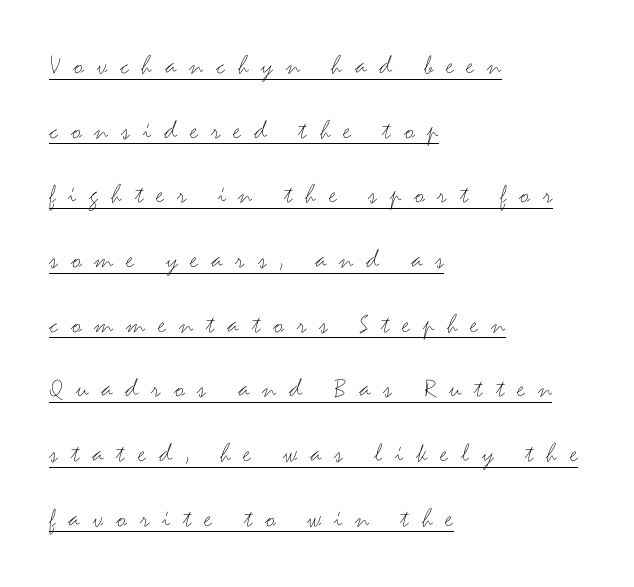
The image shows 28 px thin, wide sans-serif type; set left-aligned, loose line spacing (2.31x), unusually wide letter spacing (+0.46 em), underlined; medium stroke contrast and a small x-height.
